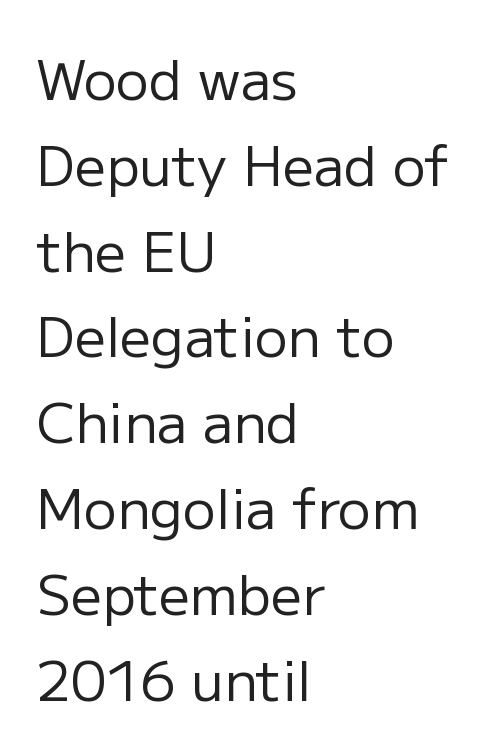
The image shows 55 px regular-weight sans-serif type, upright; set left-aligned, normal line spacing (1.56x), normal letter spacing, not underlined; low stroke contrast and a medium x-height.
